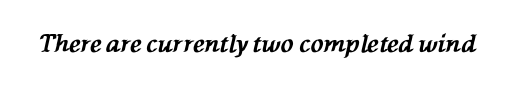
The image shows 24 px bold type, italic (leaning left); set normal letter spacing, not underlined.
